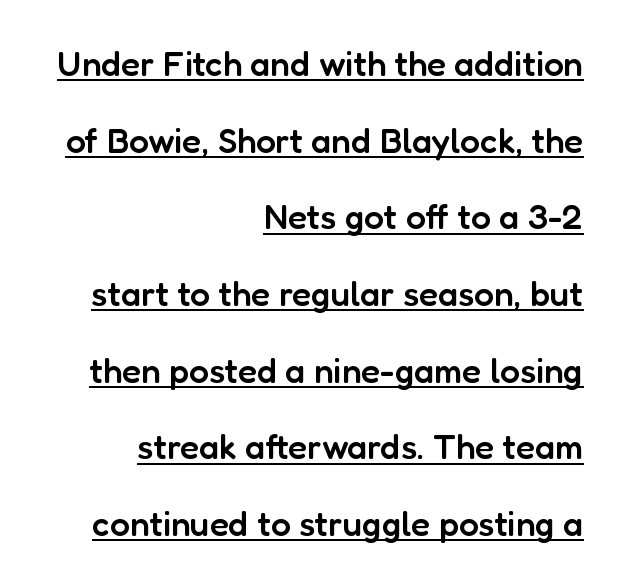
Notice how the passage keeps a crisp vertical edge on the right only. Nobody touched the tracking dial on this one. The passage shown is typeset with a sans-serif family. Does the leading feel generous? Absolutely, it's lavish.
